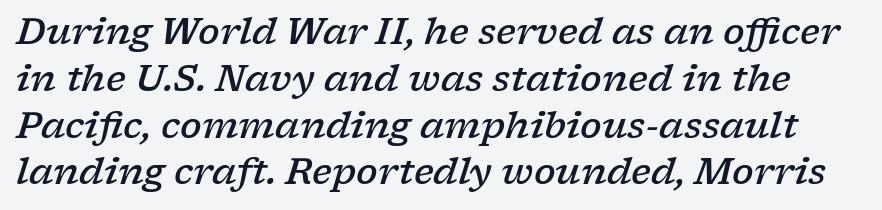
The image shows 36 px semibold, wide serif type, italic (leaning right); set normal line spacing (1.3x), normal letter spacing, not underlined; low stroke contrast and a medium x-height.
